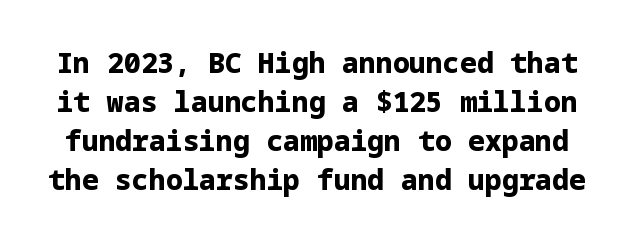
The lettering holds an erect, upright posture throughout. A typesetter would call this leading conventional body-copy spacing. No extra tracking has been applied to these lines. Check under the words: just untouched page.
